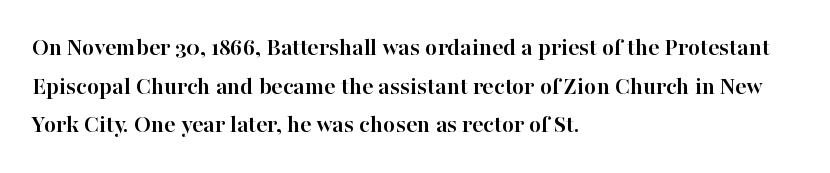
The image shows 25 px bold type, upright; set left-aligned, normal line spacing (1.55x), normal letter spacing, not underlined.
